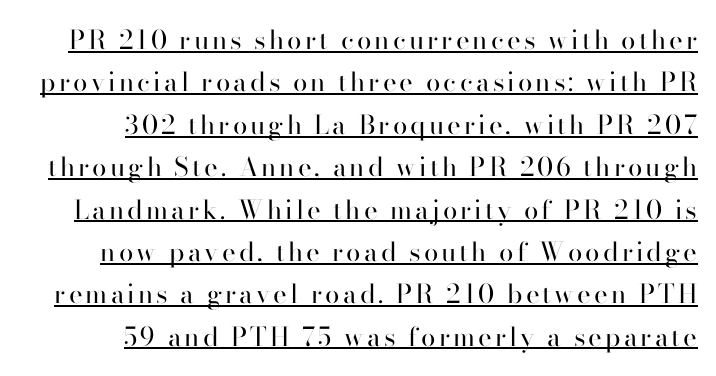
The image shows 26 px text type, upright; set right-aligned, normal line spacing (1.63x), underlined.
